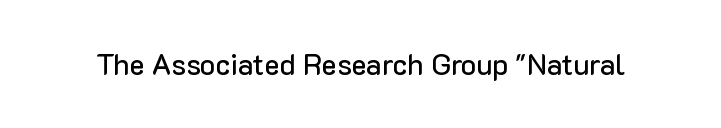
The image shows 29 px sans-serif type, upright; set normal letter spacing, not underlined; low stroke contrast and a medium x-height.
